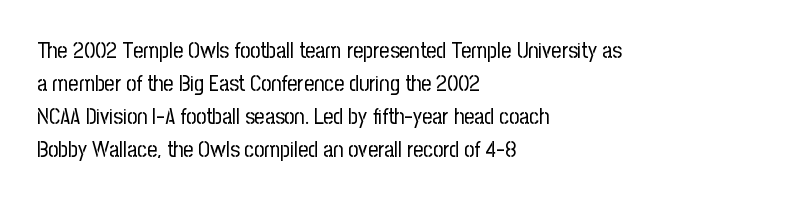
Q: Is the text bold? A: No.
Q: Is the text italic (slanted)? A: No, it is upright.
Q: Is the text underlined? A: No.
Q: How is the paragraph aligned? A: Left-aligned.
Q: Is the spacing between letters normal or unusually wide? A: Normal.
Q: Is the spacing between lines tight, normal or loose? A: Normal.
